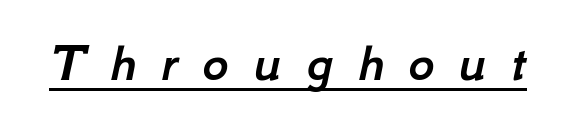
Q: Is the text italic (slanted)? A: Yes, it leans right by about 12 degrees.
Q: Is the text underlined? A: Yes.
Q: Is the spacing between letters normal or unusually wide? A: Unusually wide.
Q: Width (condensed, normal, or wide)? A: Normal.
Q: Stroke contrast? A: Low.
Q: x-height? A: Small.
Q: Monospaced? A: No.
